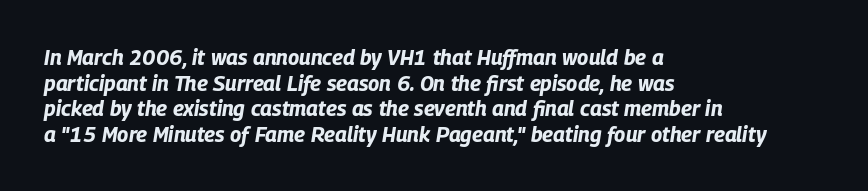
The image shows 21 px bold type, italic (leaning right); set left-aligned, line spacing 1.22x, normal letter spacing, not underlined.
